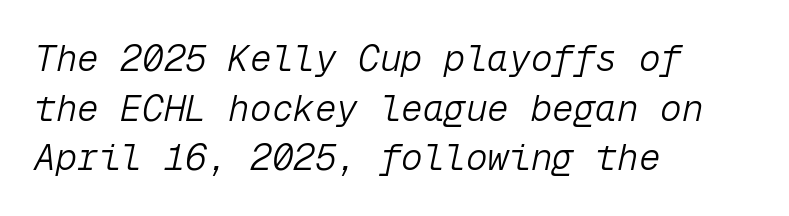
The image shows 36 px light type, italic (leaning right), monospaced; set left-aligned, normal line spacing (1.38x), normal letter spacing, not underlined; low stroke contrast and a medium x-height.
